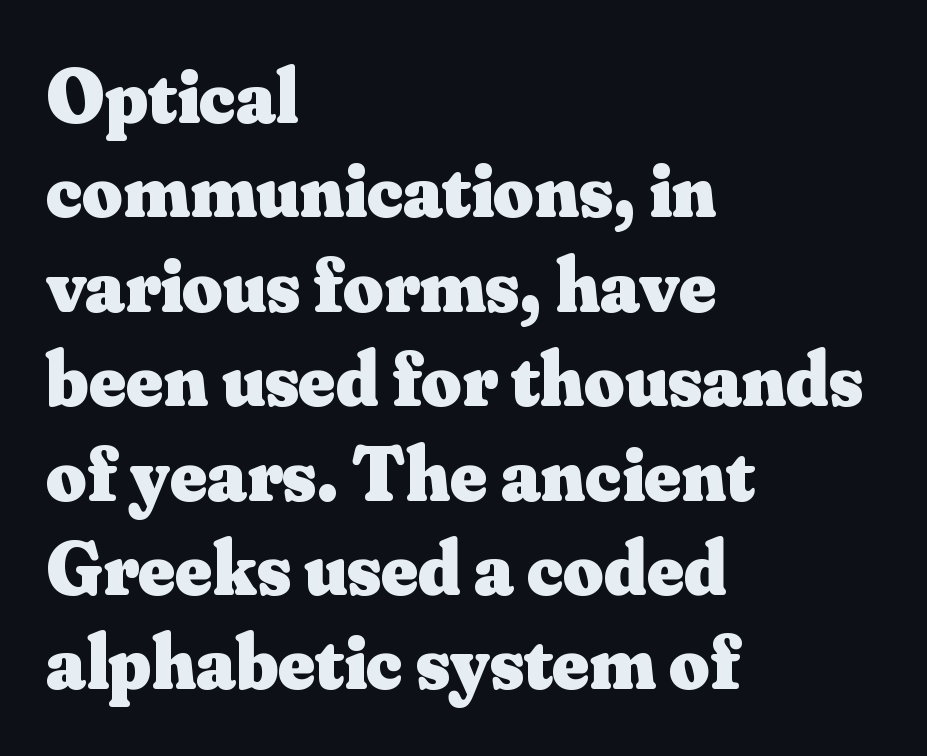
{"serif": "yes", "italic": "no", "bold": "yes", "weight": "heavy", "width": "normal", "stroke_contrast": "medium", "x_height": "small", "monospaced": "no", "underline": "no", "align": "left", "line_spacing_ratio": 1.21, "letter_spacing": "normal", "letter_spacing_em": 0.0, "glyph_px": 78}
